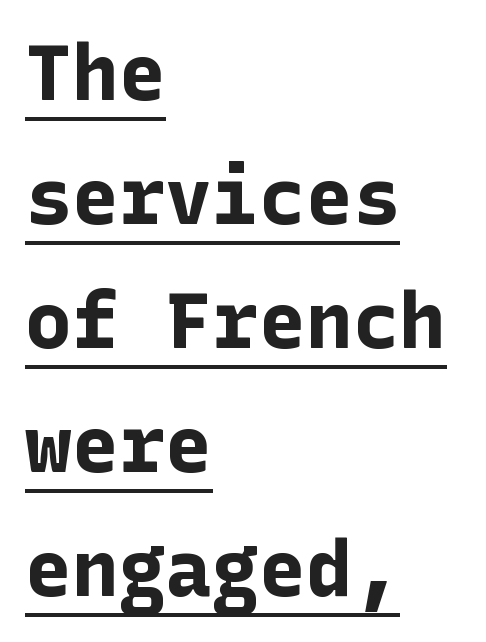
The image shows 78 px bold sans-serif type, upright; set left-aligned, normal line spacing (1.59x), normal letter spacing, underlined; low stroke contrast and a medium x-height.
